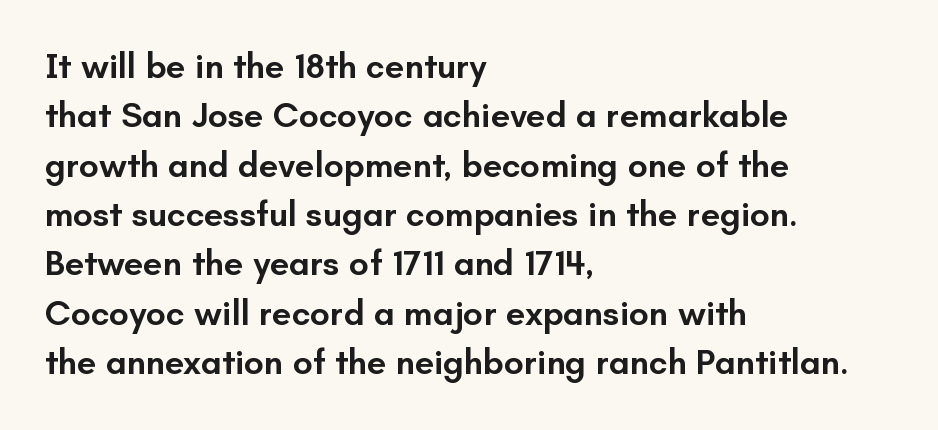
{"serif": "no", "italic": "no", "bold": "semi", "weight": "semibold", "width": "normal", "stroke_contrast": "low", "x_height": "small", "monospaced": "no", "underline": "no", "align": "left", "line_spacing": "normal", "line_spacing_ratio": 1.41, "letter_spacing": "normal", "letter_spacing_em": 0.0, "glyph_px": 35}
